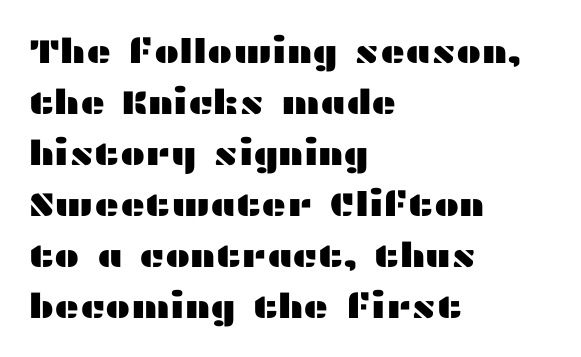
The image shows 34 px wide sans-serif type, upright; set left-aligned, normal line spacing (1.5x), normal letter spacing, not underlined; medium stroke contrast and a medium x-height.
